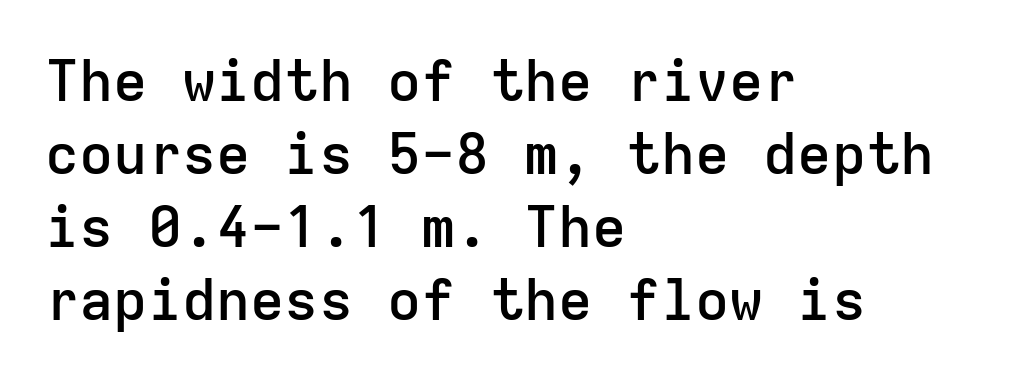
The image shows 57 px semibold sans-serif type, upright, monospaced; set left-aligned, normal line spacing (1.28x), normal letter spacing, not underlined; low stroke contrast and a medium x-height.
